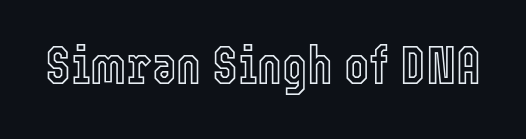
The tracking reads as untouched default to a designer's eye. Every stem runs plumb, perpendicular to the baseline. Here the designer chose a conventional face with non-uniform glyph widths. Plain, unruled lines of type.
